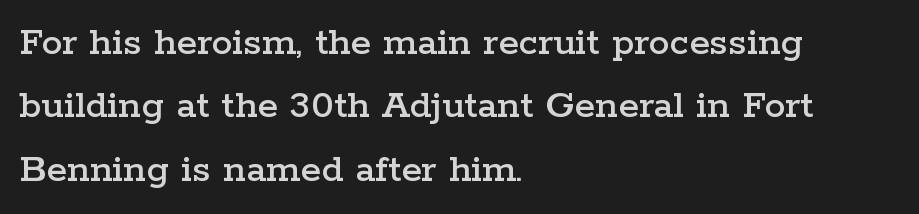
The image shows 42 px wide serif type, upright; set left-aligned, normal line spacing (1.51x), normal letter spacing, not underlined; low stroke contrast and a medium x-height.
